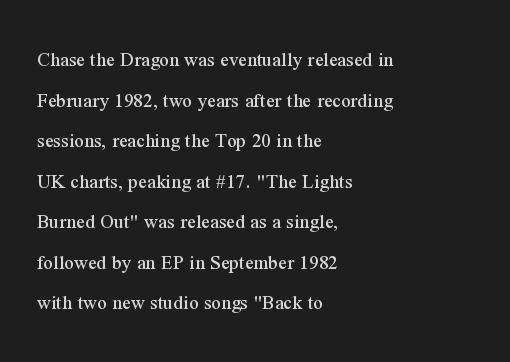
Honestly, the letter spacing is just normal — you wouldn't notice it. Check under the words: just untouched page. No italicization has been applied; the sample stays upright. Interline gaps are noticeably wide in this sample. Alignment: flush left.
